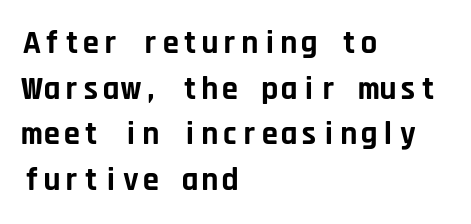
{"serif": "no", "italic": "no", "bold": "yes", "weight": "bold", "width": "normal", "stroke_contrast": "low", "x_height": "large", "monospaced": "yes", "underline": "no", "align": "left", "line_spacing": "normal", "line_spacing_ratio": 1.38, "letter_spacing": "normal", "letter_spacing_em": 0.0, "glyph_px": 33}
